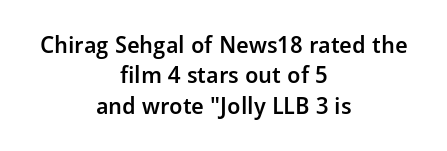
If you measured baseline to baseline, you'd find a middling distance. Both edges are ragged and mirror each other, which tells us the setting is centered. Tall strokes in this sample are plumb rather than angled. Spacing between characters is what you'd get straight out of the box.
